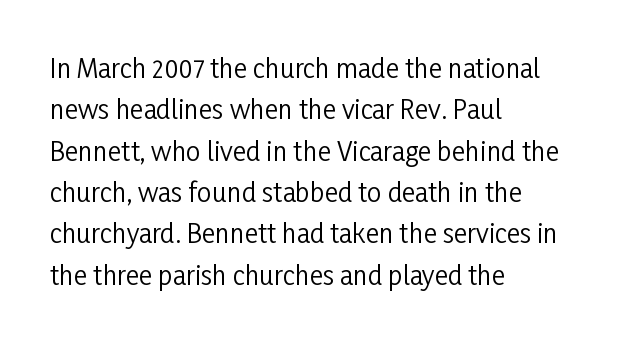
Q: Is the text bold? A: No.
Q: Is the text italic (slanted)? A: No, it is upright.
Q: Is the text underlined? A: No.
Q: How is the paragraph aligned? A: Left-aligned.
Q: Is the spacing between letters normal or unusually wide? A: Normal.
Q: Is the spacing between lines tight, normal or loose? A: Normal.
